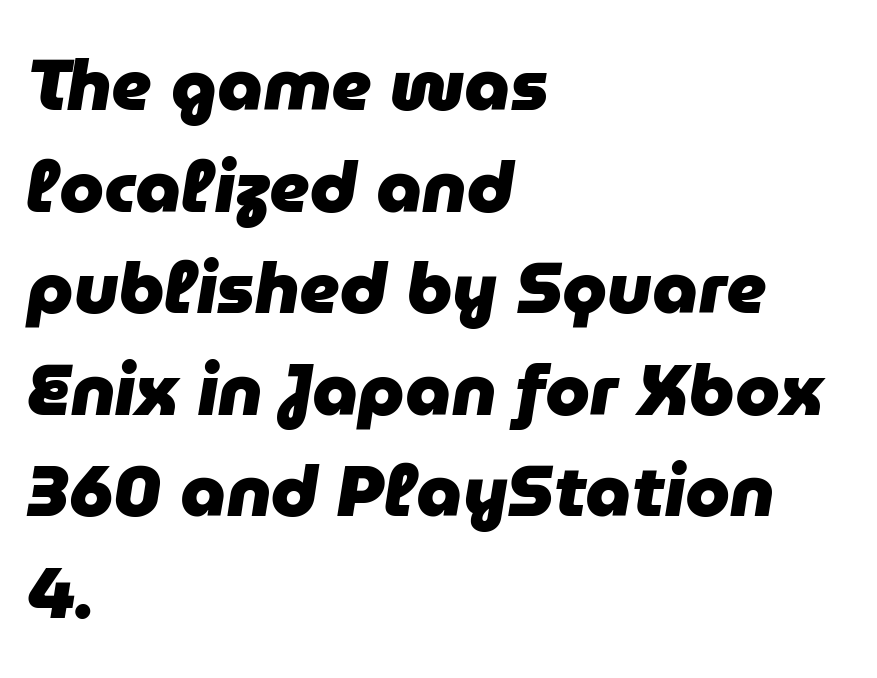
Any mark beneath the type? The region is blank. Is the letter spacing exaggerated? No — it looks like the ordinary default. Varying glyph widths throughout — classic text-font behaviour. The designer left line spacing at the default. I'd describe the lettering as bold — thick and assertive. The passage shown leans; its letterforms are oblique.
